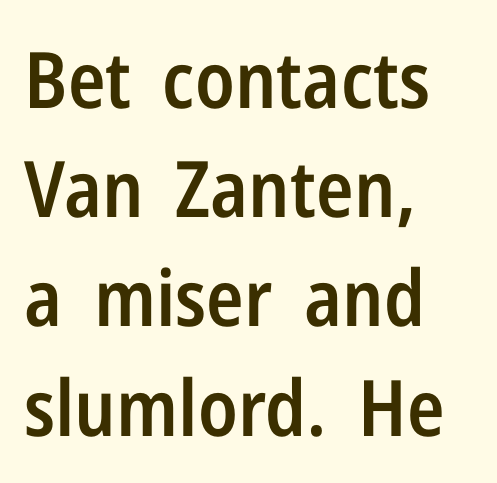
The image shows 78 px semibold, condensed sans-serif type, upright; set left-aligned, normal line spacing (1.4x), normal letter spacing, not underlined; low stroke contrast and a medium x-height.
